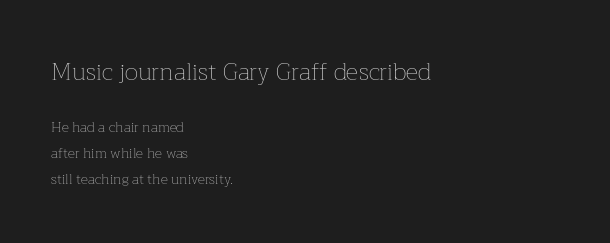
If you drew a ruler down the left edge, every line would touch it. Two sizes are in play, and the larger belongs to the first block. Plain, unruled lines of type. Compared with typical body copy, the letter spacing here is the same. If you drew a line through each stem, it would be perfectly vertical.
